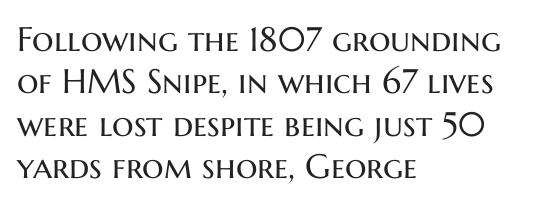
{"serif": "no", "italic": "no", "bold": "no", "weight": "regular", "width": "normal", "stroke_contrast": "medium", "x_height": "medium", "monospaced": "no", "underline": "no", "align": "left", "line_spacing": "normal", "line_spacing_ratio": 1.25, "letter_spacing": "normal", "letter_spacing_em": 0.0, "glyph_px": 34}
